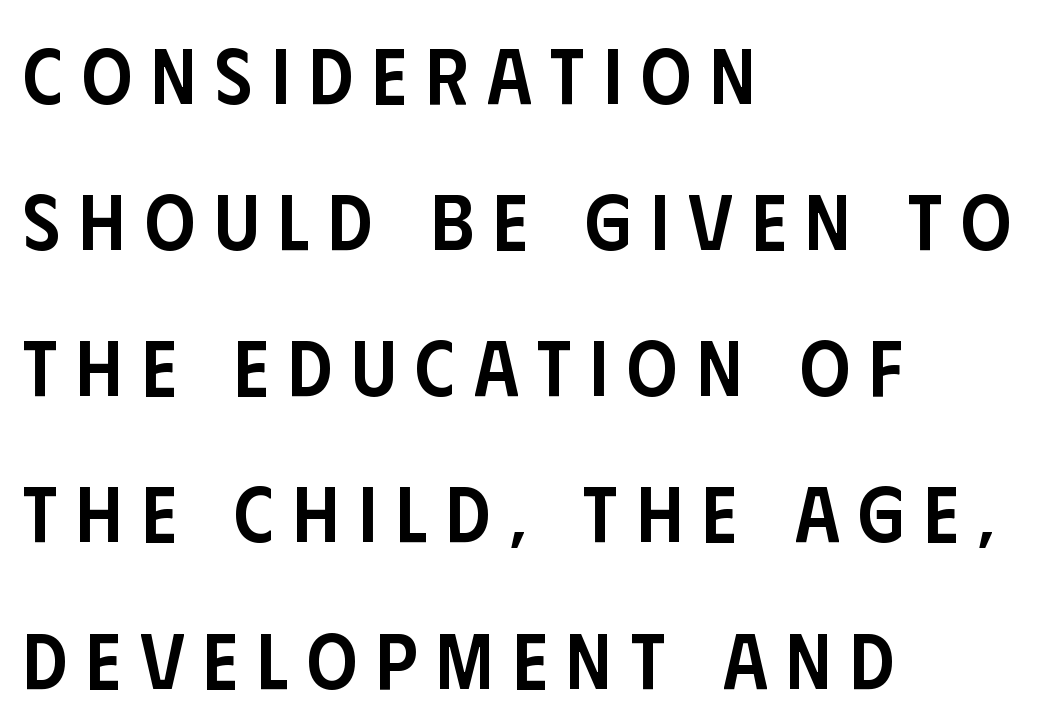
The face used here is rendered with a markedly widened letterfit. Weight: semibold (demi). No word sits above an underline. These lines are composed in type without serifs. Caption: multi-line text, flush left, ragged right. Unlike italic type, these characters show no tilt at all.
